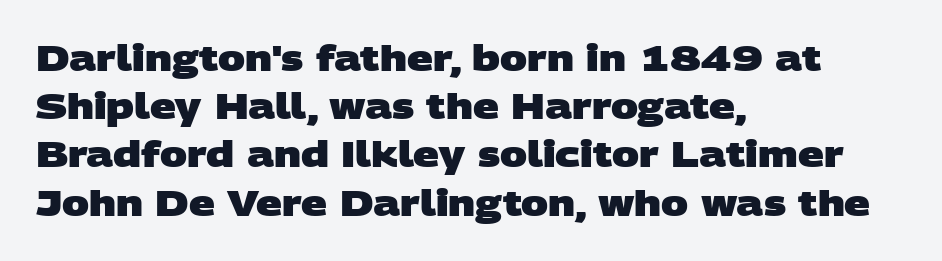
The image shows 36 px heavy, wide sans-serif type; set left-aligned, normal line spacing (1.34x), normal letter spacing, not underlined; low stroke contrast and a large x-height.
